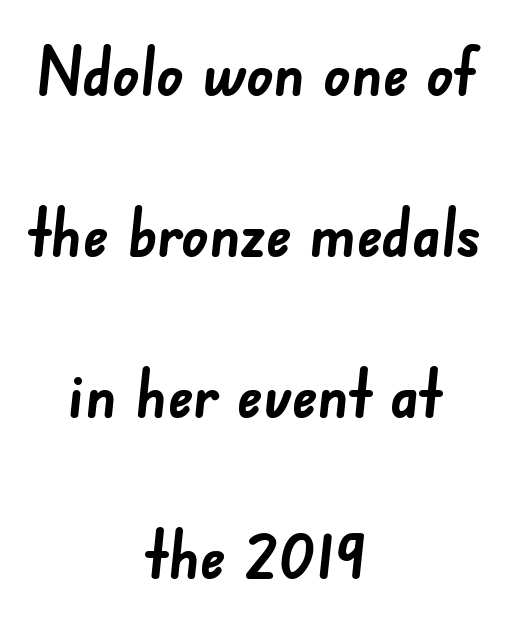
{"serif": "no", "bold": "yes", "weight": "semibold", "width": "normal", "stroke_contrast": "low", "x_height": "small", "monospaced": "no", "underline": "no", "align": "center", "line_spacing": "loose", "line_spacing_ratio": 2.44, "letter_spacing": "normal", "letter_spacing_em": 0.0, "glyph_px": 66}
